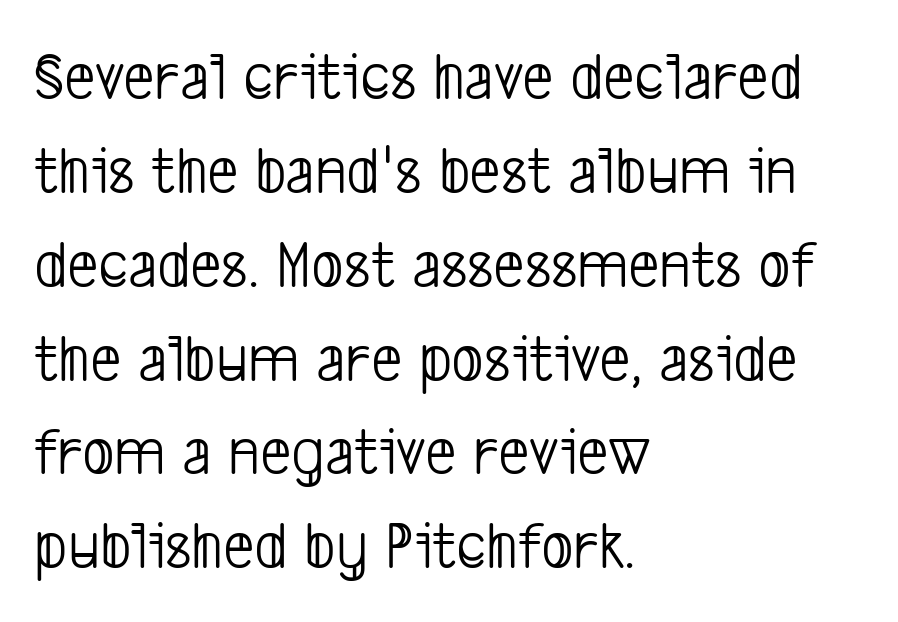
Q: Is the text bold? A: No.
Q: Is the typeface a serif or a sans-serif typeface? A: Sans-serif.
Q: Is the text underlined? A: No.
Q: How is the paragraph aligned? A: Left-aligned.
Q: Is the spacing between letters normal or unusually wide? A: Normal.
Q: Is the spacing between lines tight, normal or loose? A: Normal.
Q: Width (condensed, normal, or wide)? A: Condensed.
Q: Stroke contrast? A: Low.
Q: x-height? A: Medium.
Q: Monospaced? A: No.
